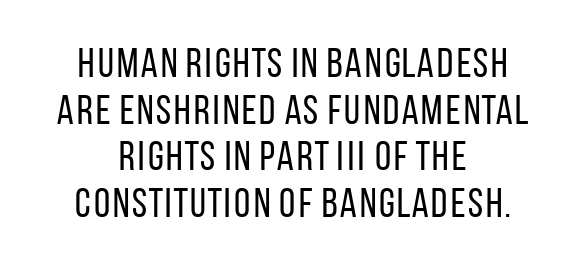
{"serif": "no", "italic": "no", "bold": "no", "weight": "regular", "width": "condensed", "stroke_contrast": "low", "x_height": "large", "monospaced": "no", "underline": "no", "align": "center", "line_spacing": "tight", "line_spacing_ratio": 1.14, "letter_spacing": "normal", "letter_spacing_em": 0.0, "glyph_px": 41}
